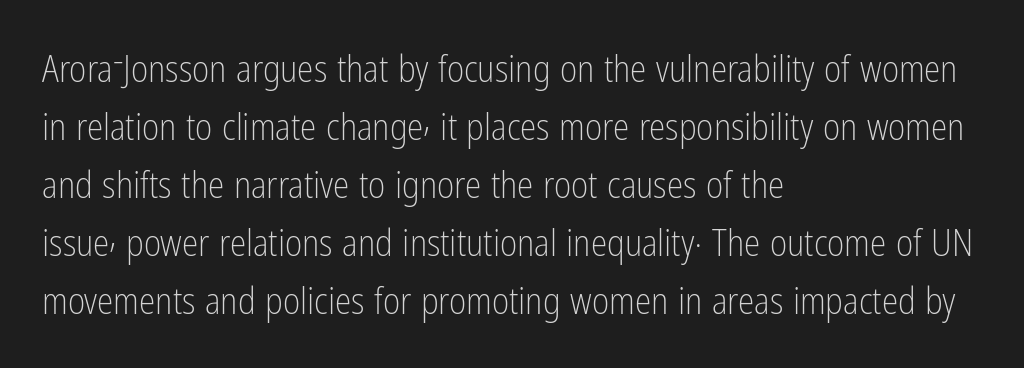
The image shows 37 px light, condensed sans-serif type, upright; set left-aligned, normal line spacing (1.57x), normal letter spacing, not underlined; low stroke contrast and a medium x-height.
